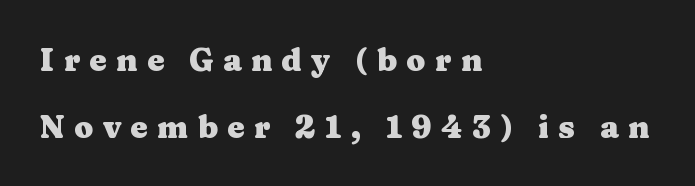
The image shows 31 px heavy, wide serif type, upright; set left-aligned, loose line spacing (2.16x), unusually wide letter spacing (+0.3 em), not underlined; medium stroke contrast and a medium x-height.
